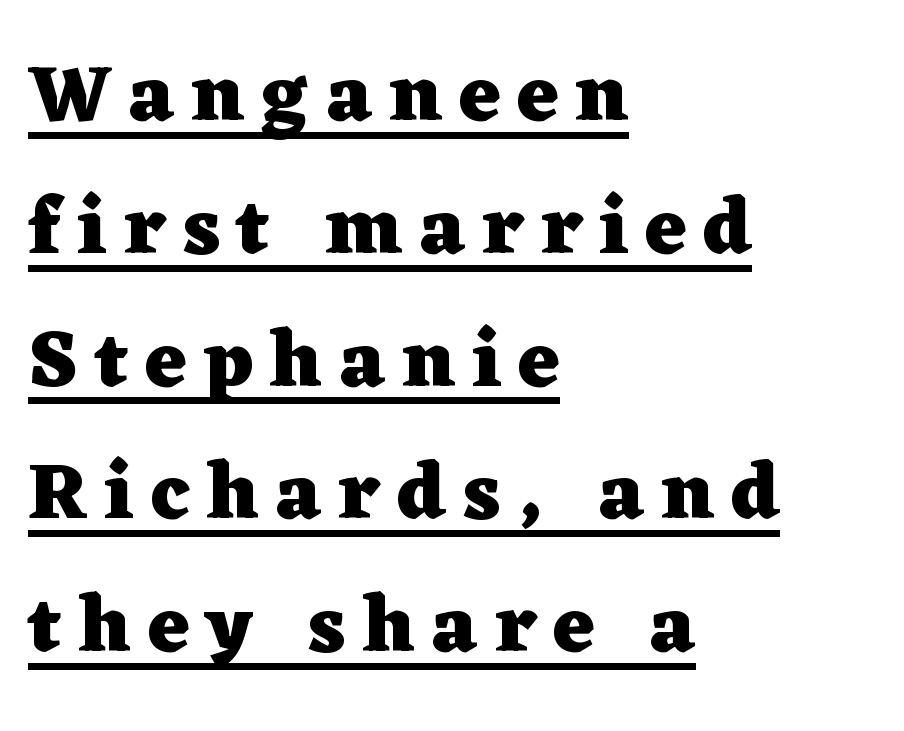
The image shows 80 px heavy, wide serif type, upright; set left-aligned, normal line spacing (1.66x), unusually wide letter spacing (+0.21 em), underlined; low stroke contrast and a medium x-height.
